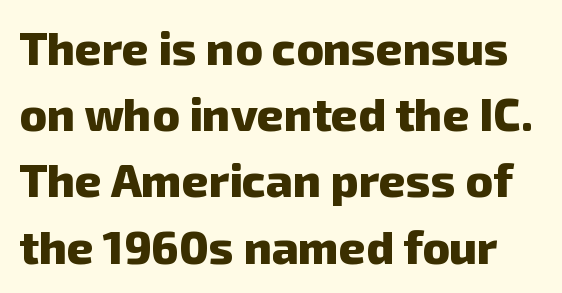
The image shows 46 px heavy sans-serif type; set normal line spacing (1.44x), normal letter spacing, not underlined; low stroke contrast and a medium x-height.
